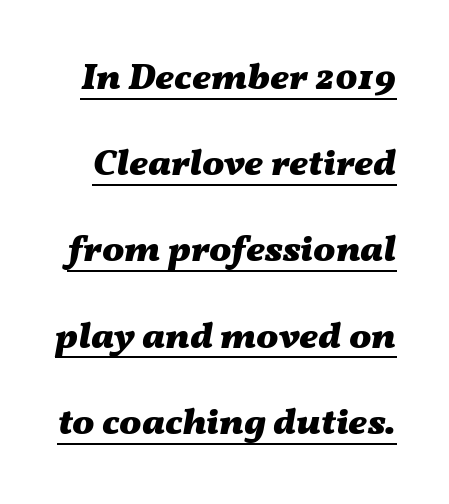
Q: Is the text bold? A: Yes.
Q: Is the text italic (slanted)? A: Yes, it leans right by about 11 degrees.
Q: Is the text underlined? A: Yes.
Q: Is the spacing between letters normal or unusually wide? A: Normal.
Q: Is the spacing between lines tight, normal or loose? A: Loose.
Q: Width (condensed, normal, or wide)? A: Wide.
Q: Stroke contrast? A: Medium.
Q: x-height? A: Medium.
Q: Monospaced? A: No.
